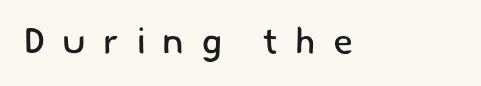
The image shows 37 px regular-weight sans-serif type; set unusually wide letter spacing (+0.46 em), not underlined; low stroke contrast and a small x-height.
